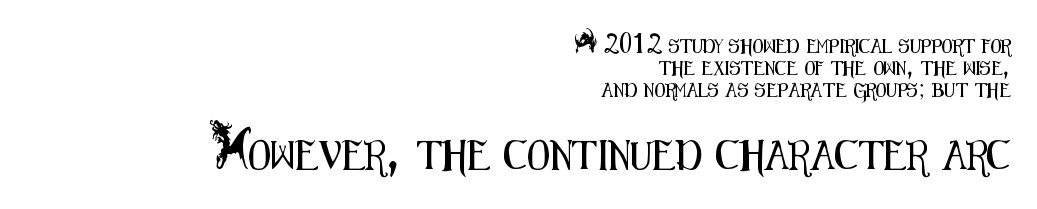
The image shows 29 px condensed sans-serif type, upright; set right-aligned, normal line spacing (1.56x), normal letter spacing, not underlined; the second (bottom) block is 2.07x larger; medium stroke contrast and a small x-height.
